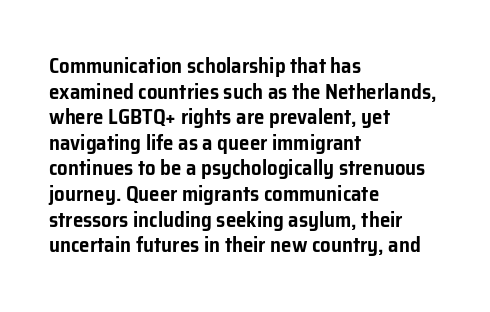
{"italic": "no", "underline": "no", "align": "left", "line_spacing_ratio": 1.22, "letter_spacing": "normal", "letter_spacing_em": 0.0, "glyph_px": 21}
